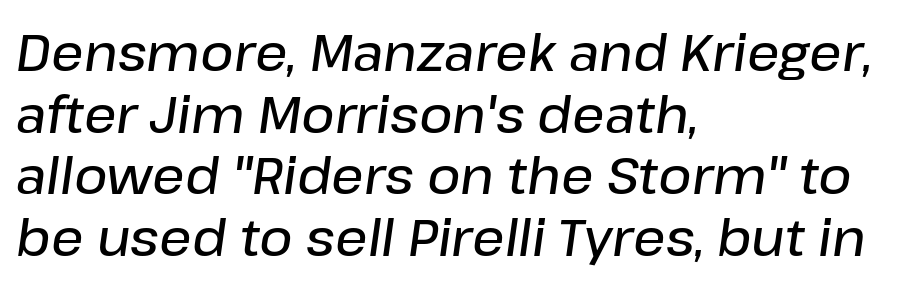
The image shows 51 px semibold type, italic (leaning right); set left-aligned, line spacing 1.21x, normal letter spacing, not underlined; low stroke contrast and a medium x-height.
